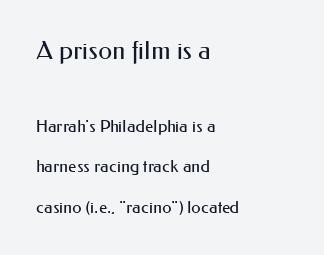
A bare baseline throughout the passage. Ordinary non-slanted type is in use. Standard letterfit; no display-style spreading of the glyphs. Nothing heavy about these letters — not bold at all. You could fit nearly another row in the gap between these rows.
